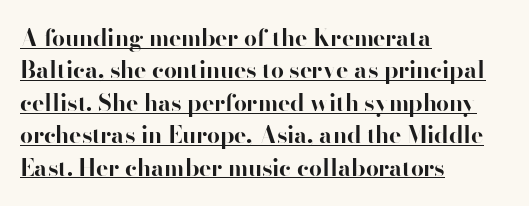
Q: Is the text bold? A: Yes.
Q: Is the text italic (slanted)? A: No, it is upright.
Q: Is the text underlined? A: Yes.
Q: How is the paragraph aligned? A: Left-aligned.
Q: Is the spacing between letters normal or unusually wide? A: Normal.
Q: Is the spacing between lines tight, normal or loose? A: Normal.
